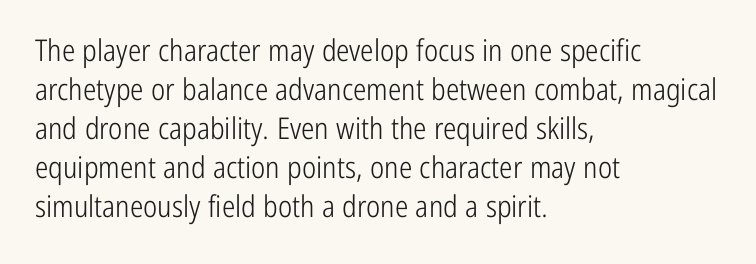
The image shows 30 px light, condensed sans-serif type, upright; set left-aligned, normal line spacing (1.3x), normal letter spacing, not underlined; low stroke contrast and a medium x-height.
